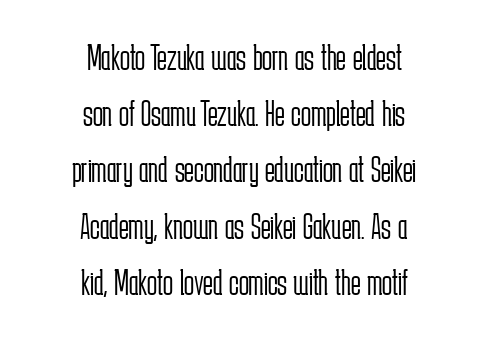
{"serif": "no", "italic": "no", "bold": "no", "weight": "light", "width": "condensed", "stroke_contrast": "low", "x_height": "medium", "monospaced": "no", "underline": "no", "align": "center", "line_spacing": "normal", "line_spacing_ratio": 1.52, "letter_spacing": "normal", "letter_spacing_em": 0.0, "glyph_px": 37}
